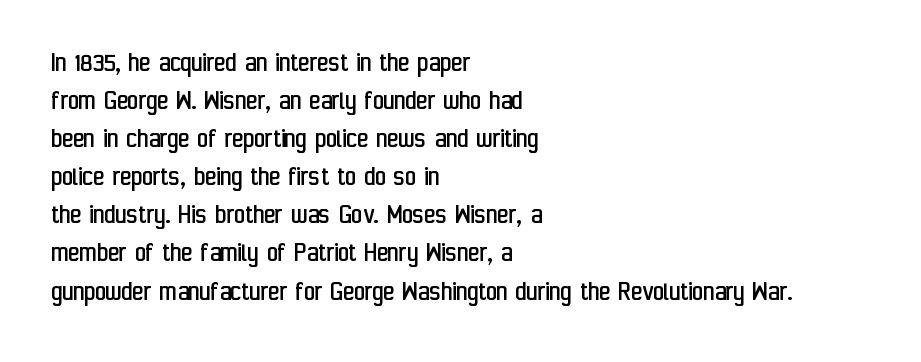
The letters sit at their default tracking, neither squeezed nor spread. A light-to-regular cut is what we see here. Does the copy run flush right? No — it runs flush left. The zone under the glyphs is completely vacant. Here the designer chose a conventional face with non-uniform glyph widths.
